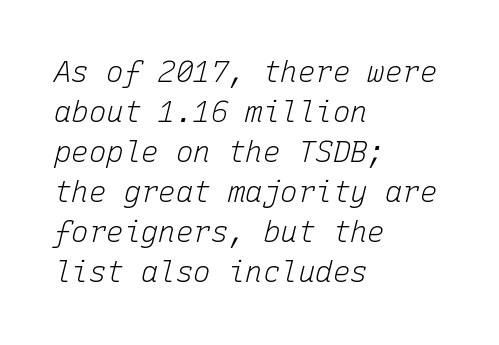
The image shows 29 px light type, italic (leaning right), monospaced; set left-aligned, normal line spacing (1.38x), normal letter spacing, not underlined; low stroke contrast and a medium x-height.
